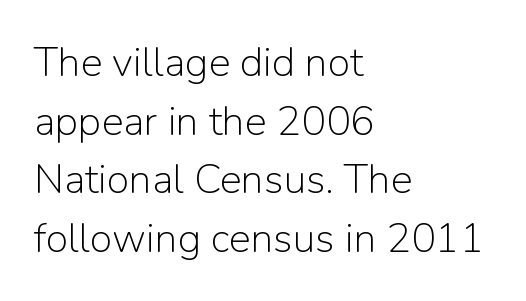
{"serif": "no", "italic": "no", "bold": "no", "weight": "light", "width": "normal", "stroke_contrast": "low", "x_height": "medium", "monospaced": "no", "underline": "no", "align": "left", "line_spacing": "normal", "line_spacing_ratio": 1.43, "letter_spacing": "normal", "letter_spacing_em": 0.0, "glyph_px": 41}
